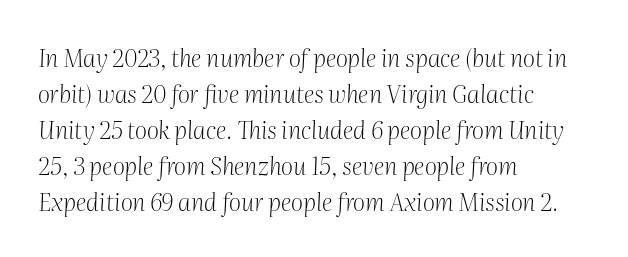
The image shows 24 px text type, italic (leaning right); set left-aligned, normal line spacing (1.5x), normal letter spacing, not underlined.
